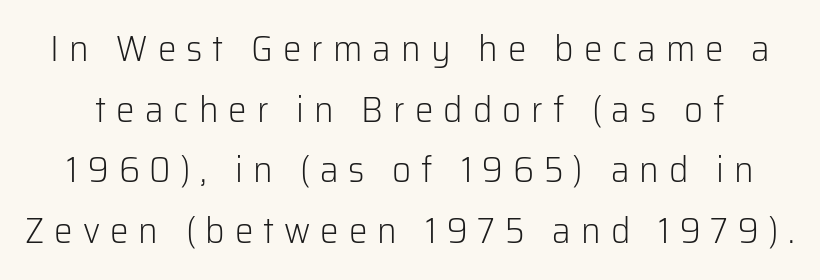
{"serif": "no", "italic": "no", "bold": "no", "weight": "light", "width": "normal", "stroke_contrast": "low", "x_height": "medium", "monospaced": "no", "underline": "no", "line_spacing": "normal", "line_spacing_ratio": 1.64, "letter_spacing": "wide", "letter_spacing_em": 0.27, "glyph_px": 37}
